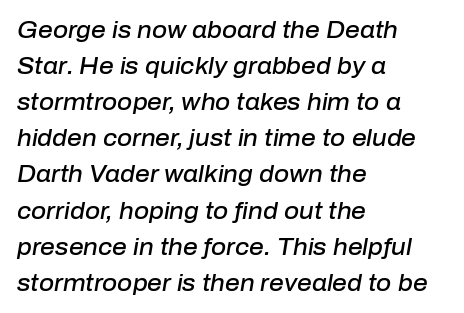
{"italic": "yes", "lean": "right", "slant_degrees": 10, "bold": "semi", "underline": "no", "align": "left", "line_spacing": "normal", "line_spacing_ratio": 1.57, "letter_spacing": "normal", "letter_spacing_em": 0.0, "glyph_px": 23}
